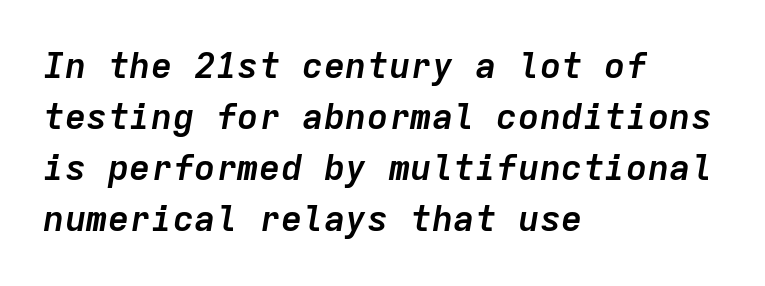
{"italic": "yes", "lean": "right", "slant_degrees": 9, "bold": "yes", "weight": "semibold", "width": "normal", "stroke_contrast": "low", "x_height": "medium", "monospaced": "yes", "underline": "no", "align": "left", "line_spacing": "normal", "line_spacing_ratio": 1.42, "letter_spacing": "normal", "letter_spacing_em": 0.0, "glyph_px": 36}
